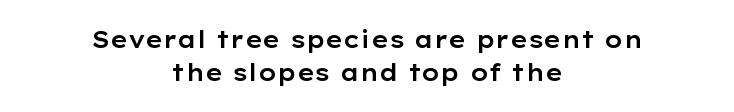
This block has exactly the height ordinary leading produces. When letters stand straight like this, we call the style roman or upright. A student would call this center alignment; a typographer would say set centered. Only glyphs here, with clear space below each row.
